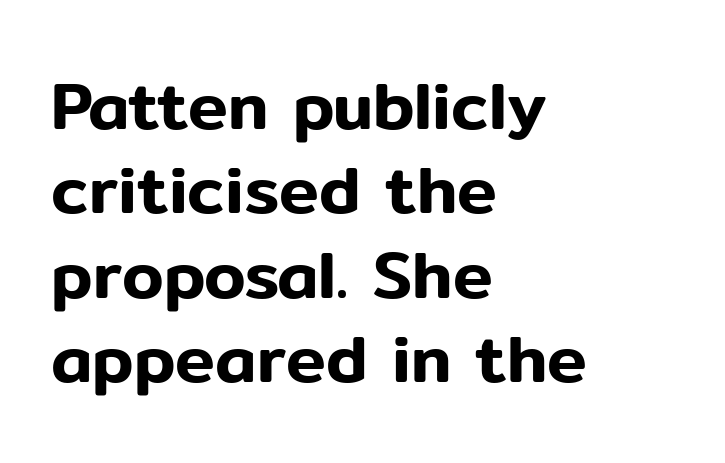
{"serif": "no", "italic": "no", "width": "normal", "stroke_contrast": "low", "x_height": "medium", "monospaced": "no", "underline": "no", "align": "left", "line_spacing": "normal", "line_spacing_ratio": 1.26, "letter_spacing": "normal", "letter_spacing_em": 0.0, "glyph_px": 67}
